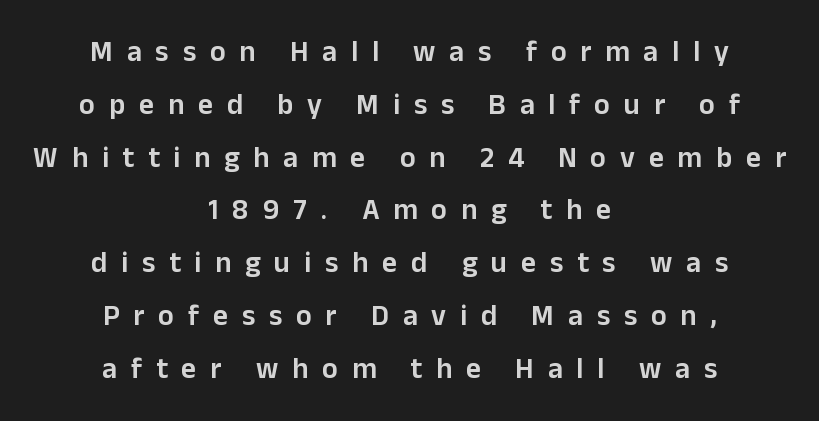
Q: Is the text bold? A: Semi-bold.
Q: Is the text italic (slanted)? A: No, it is upright.
Q: Is the typeface a serif or a sans-serif typeface? A: Sans-serif.
Q: Is the text underlined? A: No.
Q: How is the paragraph aligned? A: Centered.
Q: Is the spacing between letters normal or unusually wide? A: Unusually wide.
Q: Width (condensed, normal, or wide)? A: Normal.
Q: Stroke contrast? A: Low.
Q: x-height? A: Medium.
Q: Monospaced? A: No.
